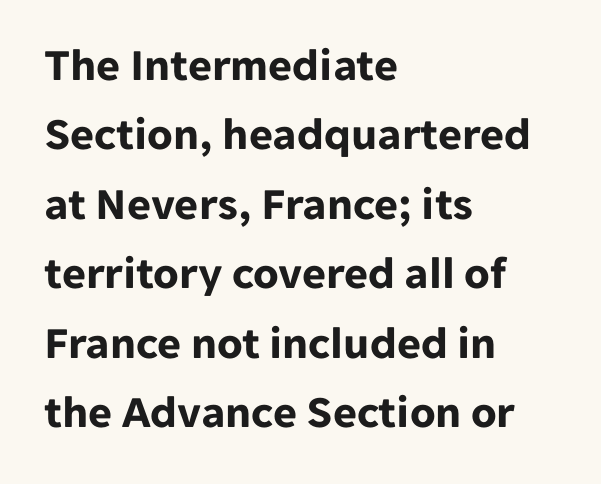
{"serif": "no", "italic": "no", "bold": "yes", "weight": "bold", "width": "normal", "stroke_contrast": "low", "x_height": "medium", "monospaced": "no", "underline": "no", "align": "left", "line_spacing": "normal", "line_spacing_ratio": 1.51, "letter_spacing": "normal", "letter_spacing_em": 0.0, "glyph_px": 46}
